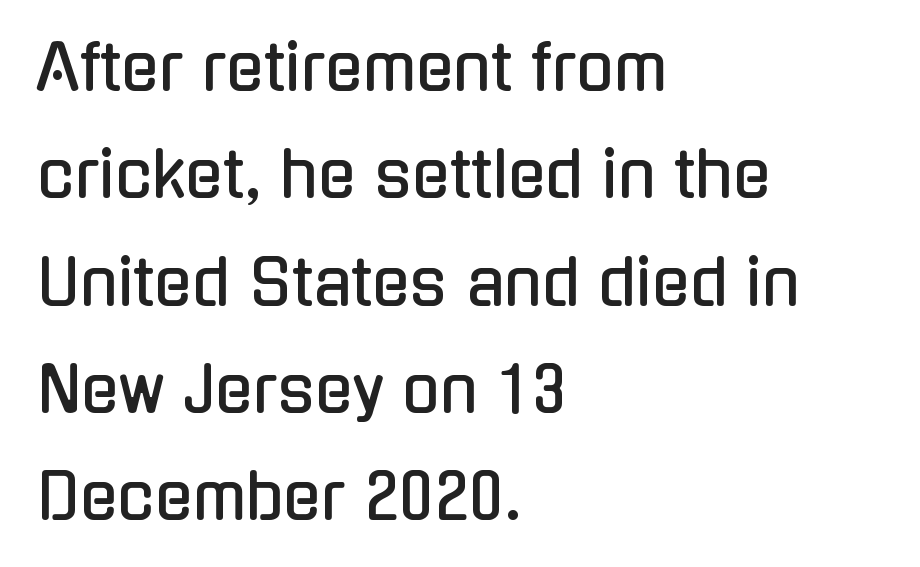
Q: Is the text italic (slanted)? A: No, it is upright.
Q: Is the typeface a serif or a sans-serif typeface? A: Sans-serif.
Q: Is the text underlined? A: No.
Q: How is the paragraph aligned? A: Left-aligned.
Q: Is the spacing between letters normal or unusually wide? A: Normal.
Q: Width (condensed, normal, or wide)? A: Condensed.
Q: Stroke contrast? A: Low.
Q: x-height? A: Medium.
Q: Monospaced? A: No.
